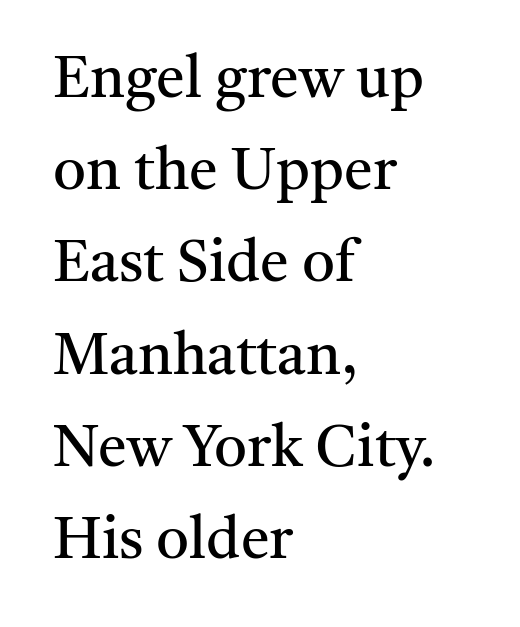
Q: Is the text bold? A: No.
Q: Is the text italic (slanted)? A: No, it is upright.
Q: Is the typeface a serif or a sans-serif typeface? A: Serif.
Q: Is the text underlined? A: No.
Q: How is the paragraph aligned? A: Left-aligned.
Q: Is the spacing between letters normal or unusually wide? A: Normal.
Q: Is the spacing between lines tight, normal or loose? A: Normal.
Q: Width (condensed, normal, or wide)? A: Normal.
Q: Stroke contrast? A: Medium.
Q: x-height? A: Medium.
Q: Monospaced? A: No.
